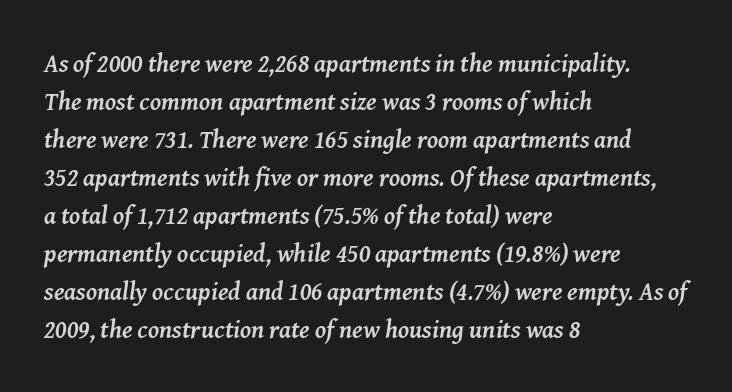
{"italic": "yes", "lean": "right", "slant_degrees": 8, "bold": "yes", "underline": "no", "align": "left", "line_spacing": "normal", "line_spacing_ratio": 1.52, "letter_spacing": "normal", "letter_spacing_em": 0.0, "glyph_px": 25}
